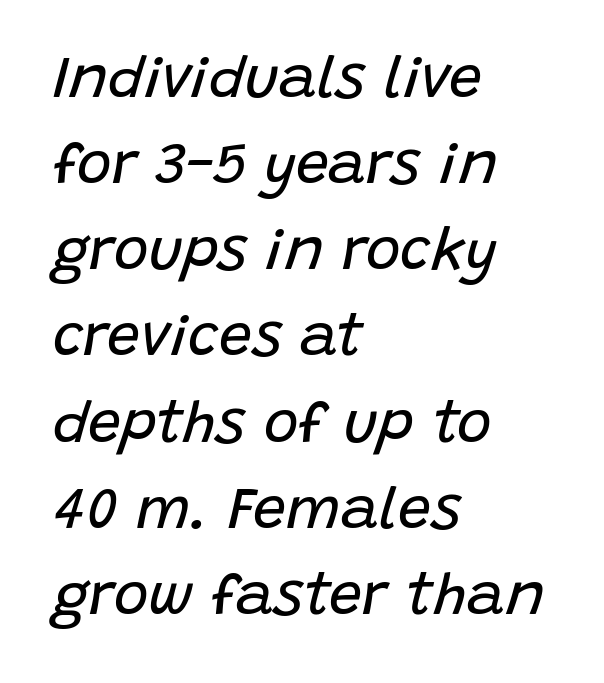
Q: Is the text bold? A: No.
Q: Is the text italic (slanted)? A: Yes, it leans right by about 15 degrees.
Q: Is the text underlined? A: No.
Q: How is the paragraph aligned? A: Left-aligned.
Q: Is the spacing between letters normal or unusually wide? A: Normal.
Q: Is the spacing between lines tight, normal or loose? A: Normal.
Q: Width (condensed, normal, or wide)? A: Normal.
Q: Stroke contrast? A: Low.
Q: x-height? A: Large.
Q: Monospaced? A: No.
